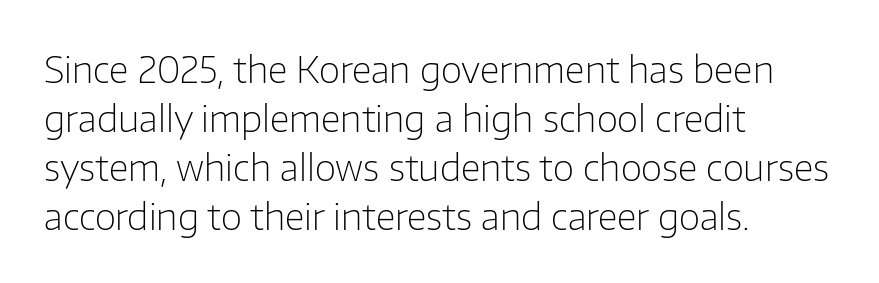
The image shows 37 px light sans-serif type, upright; set left-aligned, normal line spacing (1.32x), normal letter spacing, not underlined; low stroke contrast and a medium x-height.
